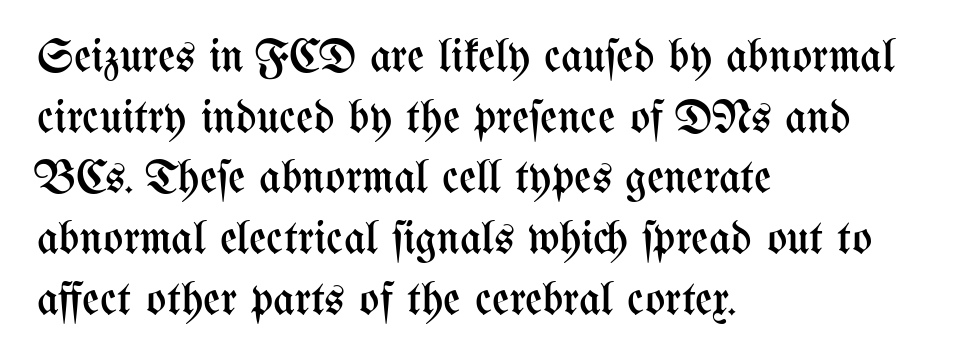
The image shows 47 px regular-weight, condensed type, upright; set left-aligned, normal line spacing (1.29x), normal letter spacing, not underlined; medium stroke contrast and a medium x-height.
